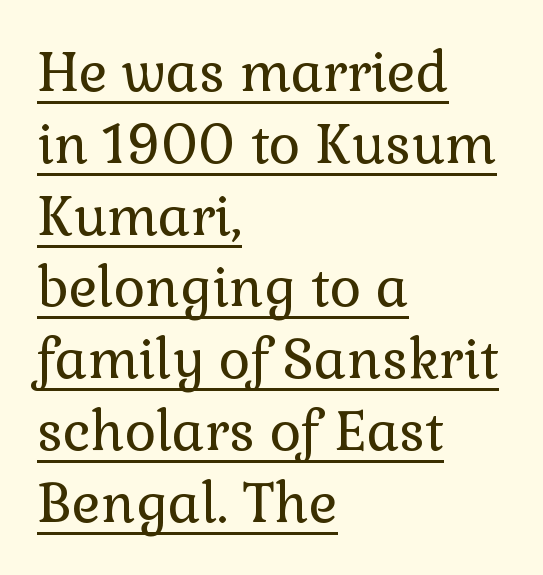
{"serif": "yes", "italic": "no", "bold": "no", "weight": "regular", "width": "normal", "x_height": "medium", "monospaced": "no", "underline": "yes", "align": "left", "line_spacing": "normal", "line_spacing_ratio": 1.33, "letter_spacing": "normal", "letter_spacing_em": 0.0, "glyph_px": 54}
